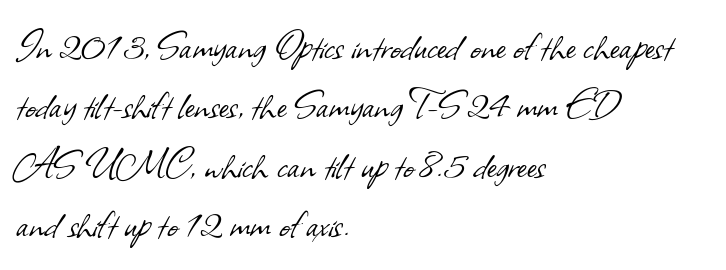
The image shows 46 px light sans-serif type; set left-aligned, normal line spacing (1.29x), normal letter spacing, not underlined; low stroke contrast and a small x-height.
